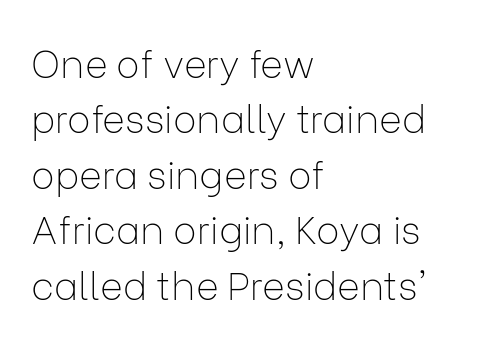
Q: Is the text bold? A: No.
Q: Is the text italic (slanted)? A: No, it is upright.
Q: Is the typeface a serif or a sans-serif typeface? A: Sans-serif.
Q: Is the text underlined? A: No.
Q: How is the paragraph aligned? A: Left-aligned.
Q: Is the spacing between letters normal or unusually wide? A: Normal.
Q: Is the spacing between lines tight, normal or loose? A: Normal.
Q: Width (condensed, normal, or wide)? A: Normal.
Q: Stroke contrast? A: Low.
Q: x-height? A: Medium.
Q: Monospaced? A: No.
